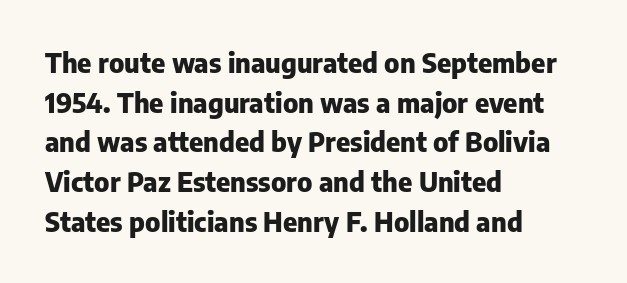
Q: Is the text bold? A: Yes.
Q: Is the text italic (slanted)? A: No, it is upright.
Q: Is the text underlined? A: No.
Q: How is the paragraph aligned? A: Left-aligned.
Q: Is the spacing between letters normal or unusually wide? A: Normal.
Q: Is the spacing between lines tight, normal or loose? A: Normal.
